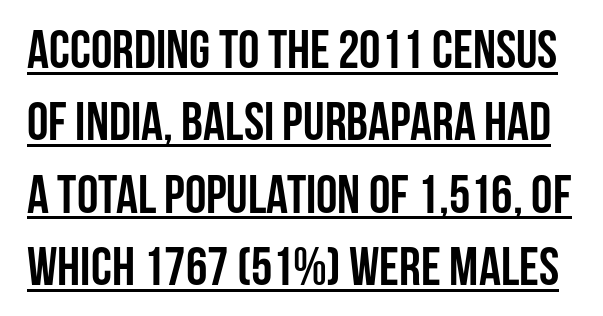
You could not count columns in this text — the font is proportionally spaced. This sample uses an upright cut, with every glyph sitting square on the baseline. The rendering keeps characters at their native spacing. The typesetting leans heavy: a genuine bold. Each line of the rendering has a horizontal stroke beneath the glyphs. A typesetter would call this leading conventional body-copy spacing.
